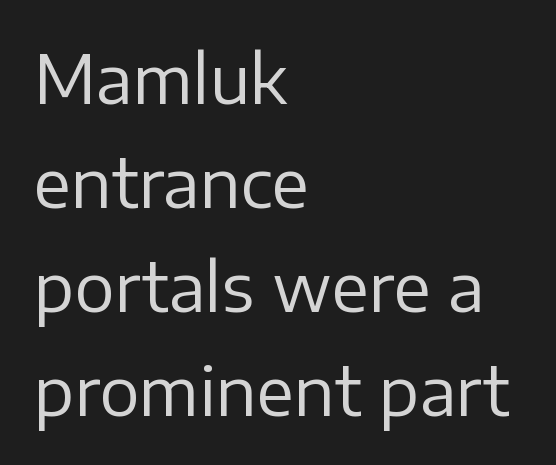
The foot of each line stays bare and open. If you measured baseline to baseline, you'd find a middling distance. In terms of letterspacing, this is plain default setting. Do the characters align in a grid? No, the font is proportional. Teacher's note: observe the even left margin — that is flush-left alignment.
